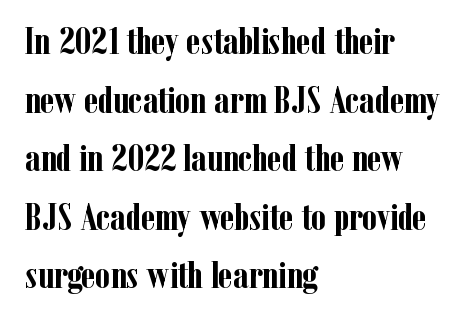
Tracking here is standard; glyphs follow each other at the usual distance. What's the leading like? Ordinary, nothing unusual. In terms of posture, this sample is upright. Plenty of ink on the page — the face is bold.
